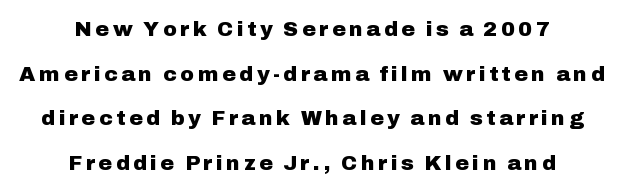
Q: Is the text bold? A: Yes.
Q: Is the text italic (slanted)? A: No, it is upright.
Q: Is the text underlined? A: No.
Q: How is the paragraph aligned? A: Centered.
Q: Is the spacing between lines tight, normal or loose? A: Loose.
